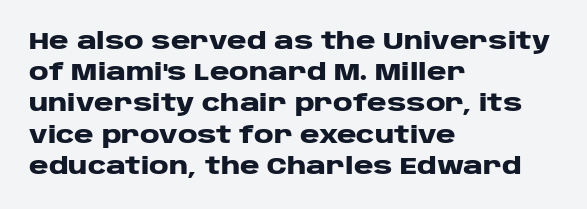
Q: Is the text bold? A: Yes.
Q: Is the text italic (slanted)? A: No, it is upright.
Q: Is the text underlined? A: No.
Q: How is the paragraph aligned? A: Left-aligned.
Q: Is the spacing between letters normal or unusually wide? A: Normal.
Q: Is the spacing between lines tight, normal or loose? A: Normal.
